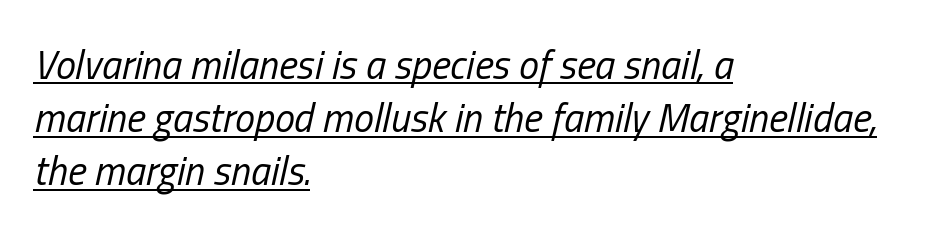
Italic: yes, the glyphs are oblique. Letter spacing: default. Do the characters align in a grid? No, the font is proportional. Notice how descenders clear the ascenders below comfortably — that's standard leading. Is the stroke heavy? The answer is a plain regular-or-lighter.
